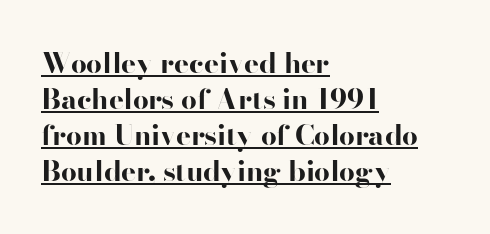
{"serif": "no", "italic": "no", "bold": "yes", "weight": "bold", "width": "wide", "stroke_contrast": "high", "x_height": "small", "monospaced": "no", "underline": "yes", "align": "left", "line_spacing": "normal", "line_spacing_ratio": 1.28, "letter_spacing": "normal", "letter_spacing_em": 0.0, "glyph_px": 28}
